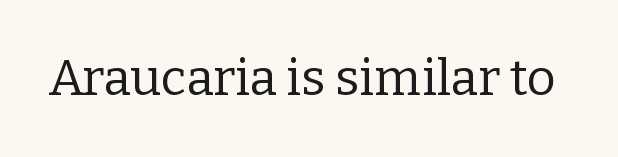
The image shows 50 px regular-weight serif type, upright; set normal letter spacing, not underlined; low stroke contrast and a medium x-height.
